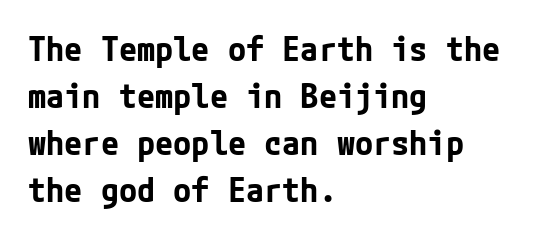
The image shows 33 px bold sans-serif type, upright; set left-aligned, normal line spacing (1.42x), normal letter spacing, not underlined; low stroke contrast and a medium x-height.
